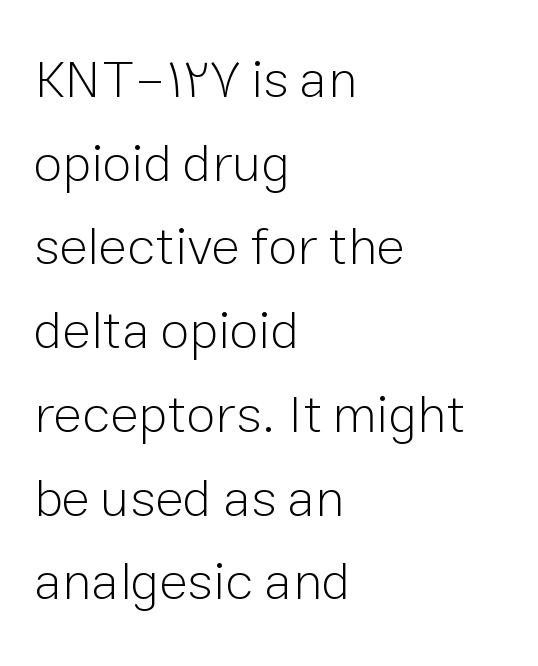
The image shows 53 px light sans-serif type, upright; set left-aligned, normal line spacing (1.58x), normal letter spacing, not underlined; low stroke contrast and a medium x-height.
